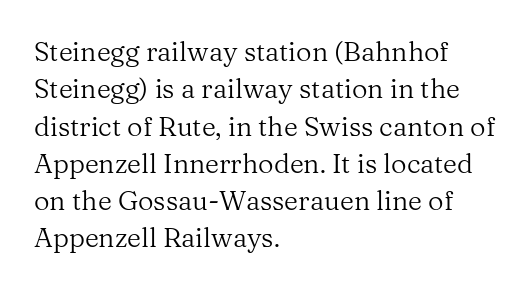
Q: Is the text bold? A: No.
Q: Is the text italic (slanted)? A: No, it is upright.
Q: Is the text underlined? A: No.
Q: How is the paragraph aligned? A: Left-aligned.
Q: Is the spacing between letters normal or unusually wide? A: Normal.
Q: Is the spacing between lines tight, normal or loose? A: Normal.
